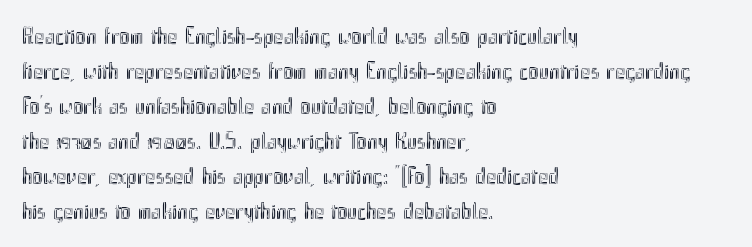
Style check: upright. The designer left line spacing at the default. Casual observation: everything's shoved over to the left. Tracking here is standard; glyphs follow each other at the usual distance. The foot of each line stays bare and open.
